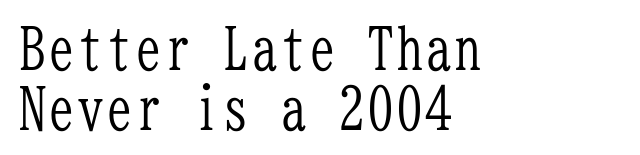
The axis of the letterforms is exactly vertical. Underline: absent. The passage shown is typed in a monospace face where columns stay perfectly aligned. Reading down the block, your eye returns to a fixed left position each line. How are the letters spaced? Ordinarily, with no added tracking.
